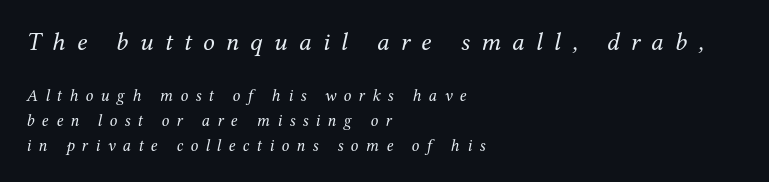
{"italic": "yes", "lean": "right", "slant_degrees": 12, "bold": "no", "underline": "no", "align": "left", "line_spacing": "normal", "line_spacing_ratio": 1.47, "letter_spacing": "wide", "letter_spacing_em": 0.43, "larger_block": "first", "size_ratio": 1.53, "glyph_px": 26}
